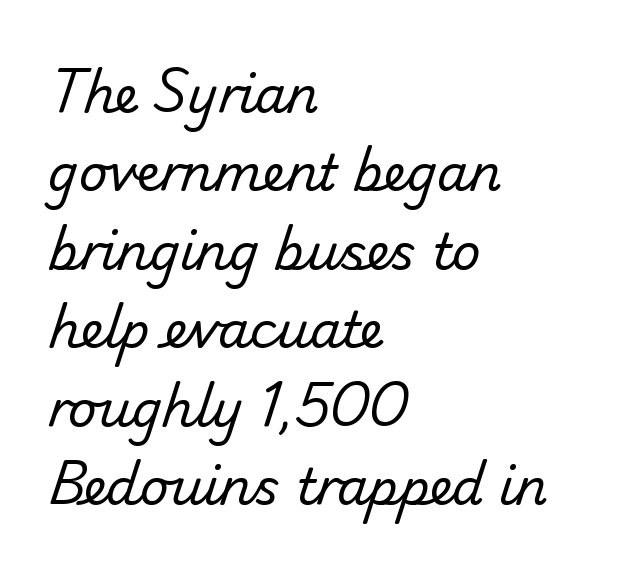
{"serif": "no", "bold": "no", "weight": "regular", "width": "normal", "stroke_contrast": "low", "x_height": "small", "monospaced": "no", "underline": "no", "align": "left", "line_spacing": "normal", "line_spacing_ratio": 1.57, "letter_spacing": "normal", "letter_spacing_em": 0.0, "glyph_px": 50}
